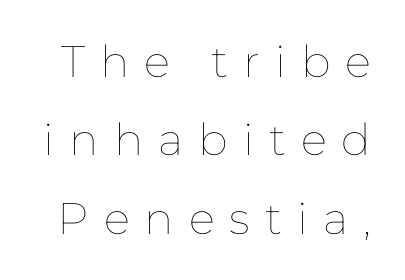
The image shows 44 px thin type, upright; set line spacing 1.78x, unusually wide letter spacing (+0.34 em), not underlined; low stroke contrast and a medium x-height.
